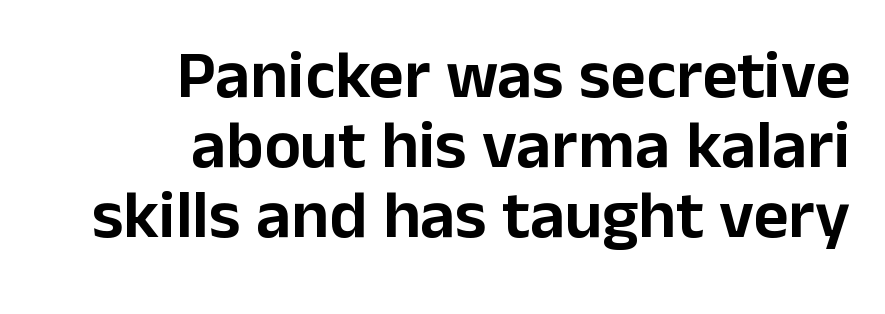
The image shows 68 px sans-serif type, upright; set right-aligned, tight line spacing (1.03x), normal letter spacing, not underlined; low stroke contrast and a medium x-height.
